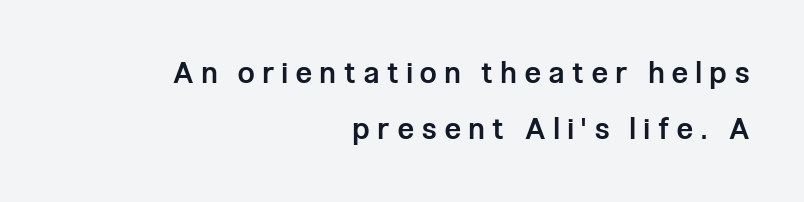
The image shows 29 px semibold, condensed sans-serif type, upright; set right-aligned, loose line spacing (1.94x), unusually wide letter spacing (+0.29 em), not underlined; low stroke contrast and a medium x-height.
